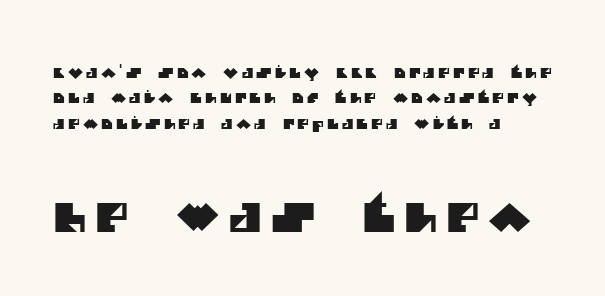
{"serif": "no", "width": "normal", "stroke_contrast": "medium", "x_height": "large", "monospaced": "no", "underline": "no", "align": "left", "line_spacing_ratio": 1.81, "letter_spacing": "wide", "letter_spacing_em": 0.23, "larger_block": "second", "size_ratio": 2.86, "glyph_px": 40}
